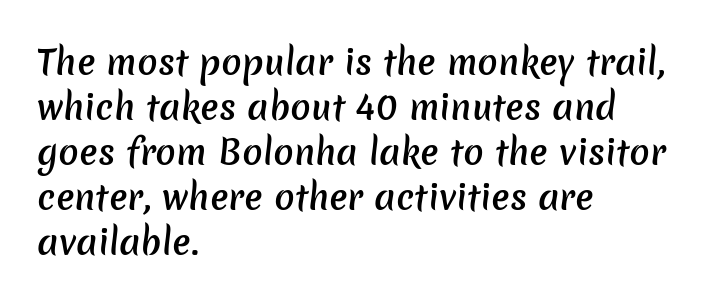
The image shows 34 px semibold sans-serif type; set left-aligned, normal line spacing (1.32x), normal letter spacing, not underlined; low stroke contrast and a medium x-height.
